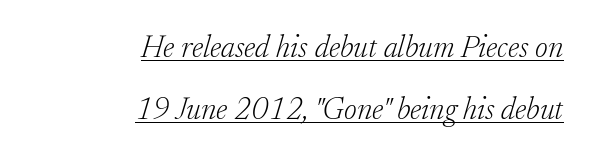
{"serif": "yes", "italic": "yes", "lean": "right", "slant_degrees": 17, "bold": "no", "weight": "light", "width": "normal", "stroke_contrast": "low", "x_height": "small", "monospaced": "no", "underline": "yes", "align": "right", "line_spacing": "loose", "line_spacing_ratio": 2.0, "letter_spacing": "normal", "letter_spacing_em": 0.0, "glyph_px": 31}
